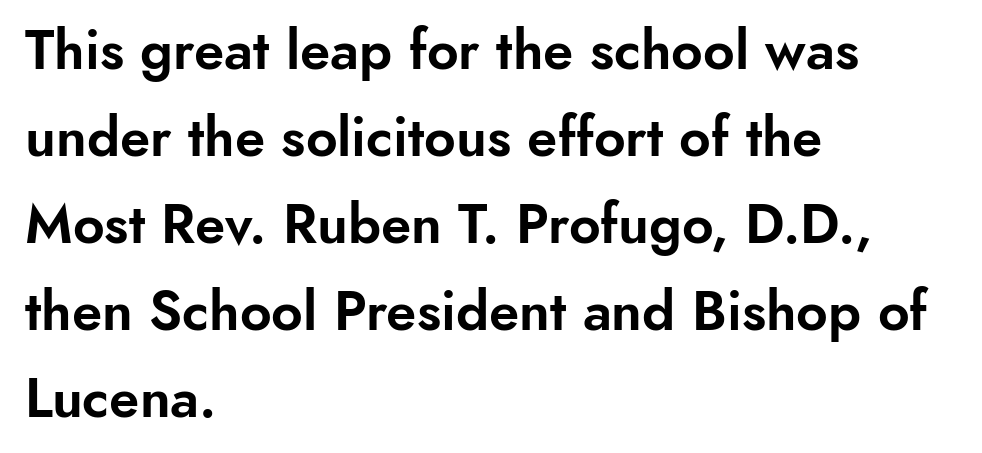
{"serif": "no", "italic": "no", "width": "normal", "stroke_contrast": "low", "x_height": "small", "monospaced": "no", "underline": "no", "align": "left", "line_spacing": "normal", "line_spacing_ratio": 1.58, "letter_spacing": "normal", "letter_spacing_em": 0.0, "glyph_px": 55}
